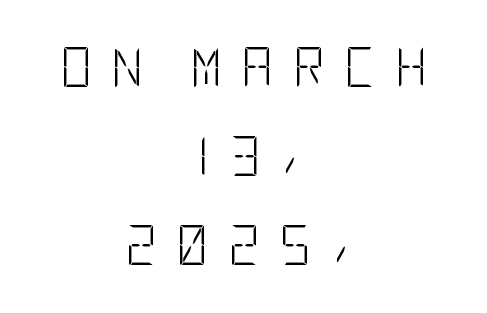
The image shows 39 px light, condensed sans-serif type, upright; set centered, loose line spacing (2.28x), unusually wide letter spacing (+0.5 em), not underlined; low stroke contrast and a large x-height.
